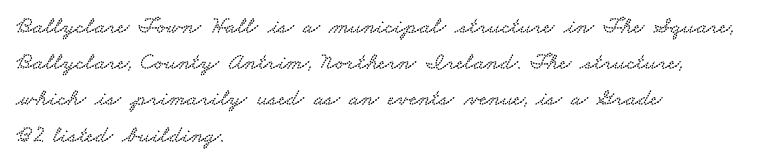
Each line starts at the same left margin while the right side varies. Leading matches the norm, producing a regular column. Words appear dense and cohesive because spacing is normal. The gap between lines stays unmarked.
